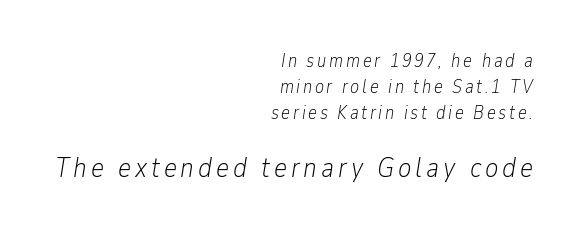
The image shows 28 px light, condensed type, italic (leaning right); set right-aligned, normal line spacing (1.38x), not underlined; the second (bottom) block is 1.47x larger; low stroke contrast and a medium x-height.
